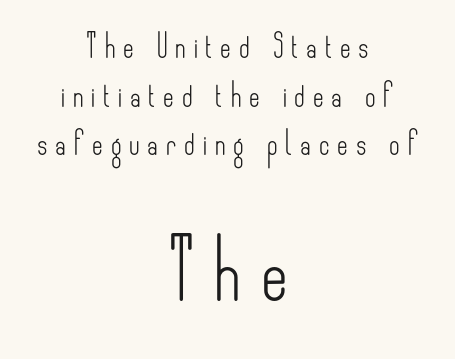
Do the characters align in a grid? No, the font is proportional. The specimen omits any rule beneath the text block's lines. A typesetter would label this face a sans. Short note: letters widely spaced.
